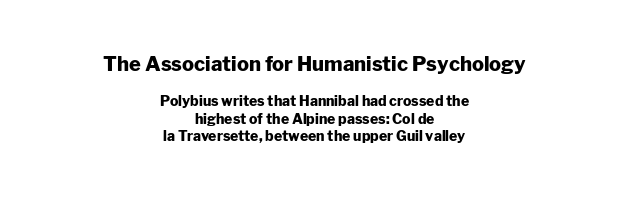
Plain, unruled lines of type. Is the letter spacing exaggerated? No — it looks like the ordinary default. Which chunk is bigger? The first one — the top block dwarfs the bottom. Heavy, bold letterforms. Where is the straight margin? There isn't one; the lines are centered. What's the leading like? Ordinary, nothing unusual.
